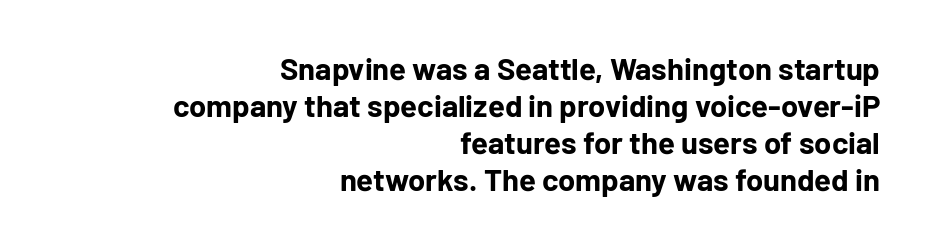
Q: Is the text bold? A: Yes.
Q: Is the text italic (slanted)? A: No, it is upright.
Q: Is the typeface a serif or a sans-serif typeface? A: Sans-serif.
Q: Is the text underlined? A: No.
Q: How is the paragraph aligned? A: Right-aligned.
Q: Is the spacing between letters normal or unusually wide? A: Normal.
Q: Width (condensed, normal, or wide)? A: Normal.
Q: Stroke contrast? A: Low.
Q: x-height? A: Medium.
Q: Monospaced? A: No.
